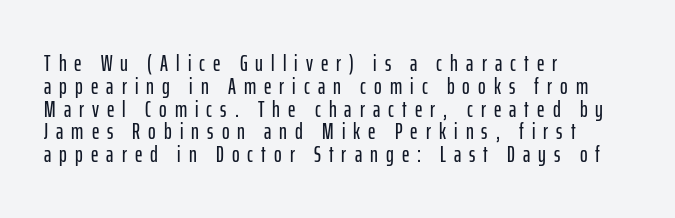
Nope, not italic — everything's standing straight. The typesetter chose a ragged-right arrangement here. Inter-character spacing is expanded well beyond the font's built-in metrics. Check the space under the baseline: it is left empty. Very little white space separates one row of letters from the next.
